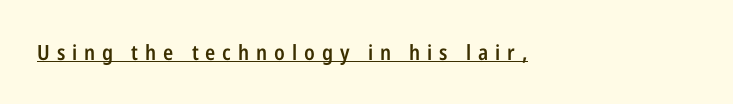
Q: Is the text bold? A: Semi-bold.
Q: Is the text italic (slanted)? A: No, it is upright.
Q: Is the text underlined? A: Yes.
Q: How is the paragraph aligned? A: Left-aligned.
Q: Is the spacing between letters normal or unusually wide? A: Unusually wide.
